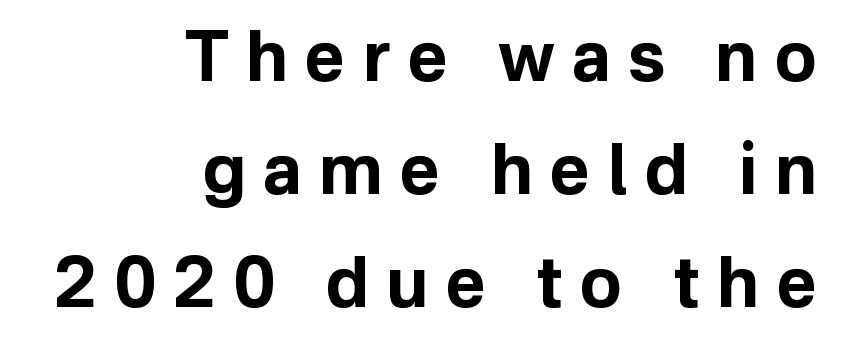
Character widths vary here, with narrow letters taking less room than wide ones. Look at the stroke-to-counter ratio: heavy, a bold. Words appear elongated and porous because spacing is wide. Do the letters lean? They stand straight. Regular leading.
